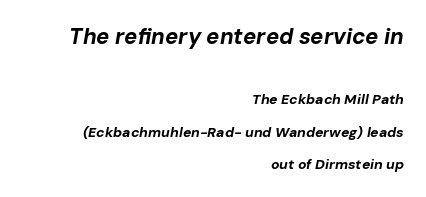
The image shows 22 px bold type, italic (leaning right); set right-aligned, loose line spacing (2.31x), normal letter spacing, not underlined; the first (top) block is 1.57x larger.
